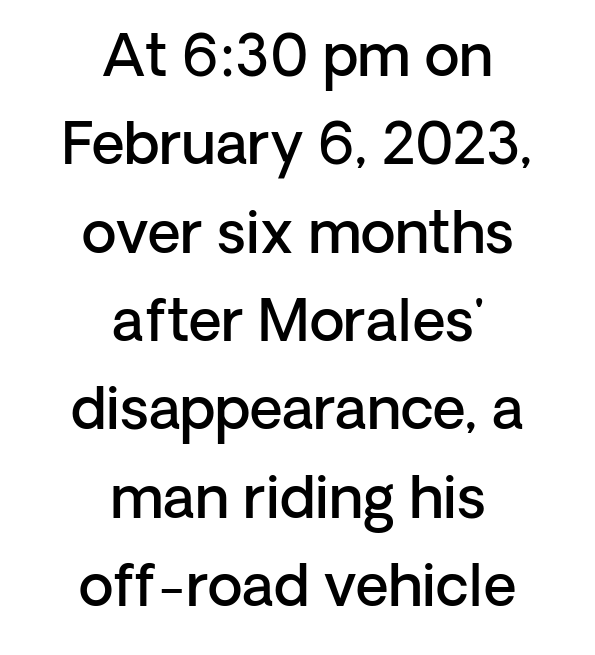
Nothing sits at the stroke ends, so this counts as sans-serif. The vertical gap from one line to the next is medium. Notice how the stems are strictly vertical — no italics here. Honestly, the letter spacing is just normal — you wouldn't notice it. Proportional: the letters do not fall into vertical columns.
